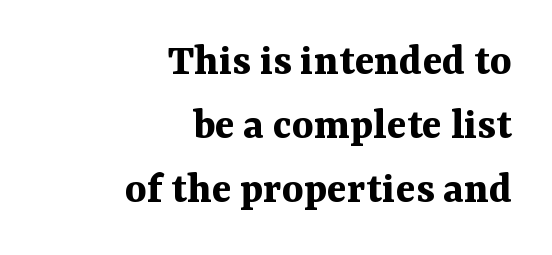
Q: Is the text bold? A: Yes.
Q: Is the text italic (slanted)? A: No, it is upright.
Q: Is the typeface a serif or a sans-serif typeface? A: Serif.
Q: Is the text underlined? A: No.
Q: How is the paragraph aligned? A: Right-aligned.
Q: Is the spacing between letters normal or unusually wide? A: Normal.
Q: Is the spacing between lines tight, normal or loose? A: Normal.
Q: Width (condensed, normal, or wide)? A: Normal.
Q: Stroke contrast? A: Medium.
Q: x-height? A: Medium.
Q: Monospaced? A: No.
